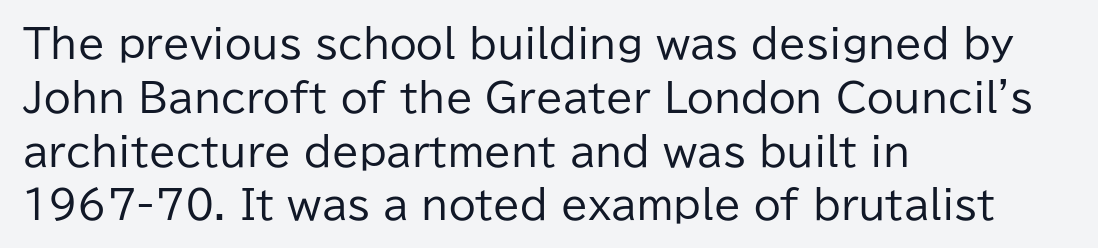
{"serif": "no", "italic": "no", "bold": "no", "weight": "regular", "width": "normal", "stroke_contrast": "low", "x_height": "medium", "monospaced": "no", "underline": "no", "align": "left", "line_spacing": "normal", "line_spacing_ratio": 1.38, "letter_spacing": "normal", "letter_spacing_em": 0.0, "glyph_px": 39}
